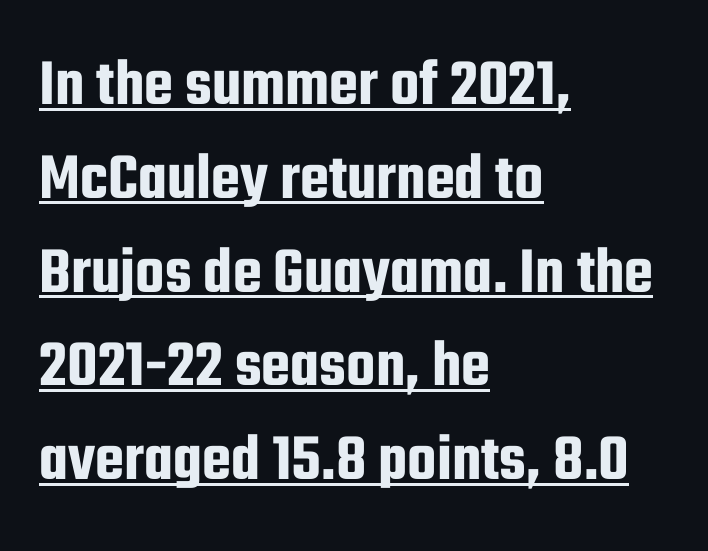
Each line starts at the same left margin while the right side varies. You can see a thin bar hugging the bottom of the glyphs. These lines are rendered in a variable-pitch font. Posture: upright roman. Honestly, the row spacing looks completely unremarkable.
